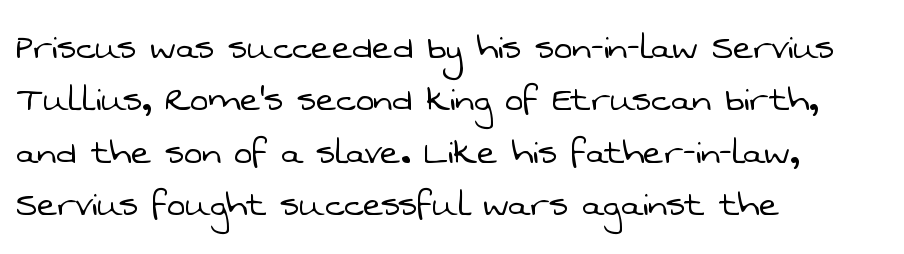
The image shows 43 px light sans-serif type; set left-aligned, line spacing 1.22x, normal letter spacing, not underlined; low stroke contrast and a medium x-height.
